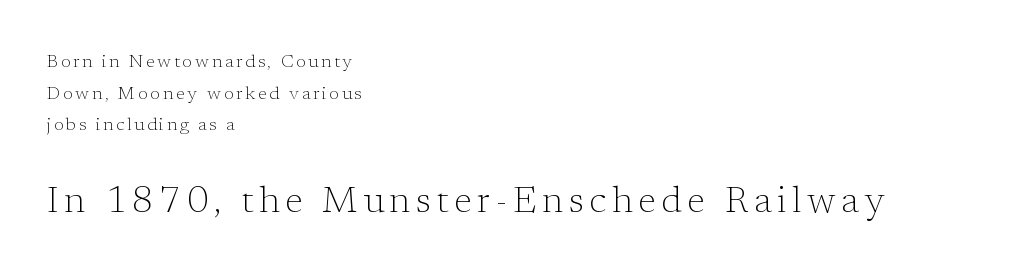
{"serif": "yes", "italic": "no", "bold": "no", "weight": "light", "width": "normal", "stroke_contrast": "low", "x_height": "medium", "monospaced": "no", "underline": "no", "align": "left", "line_spacing_ratio": 1.76, "larger_block": "second", "size_ratio": 2.06, "glyph_px": 37}
